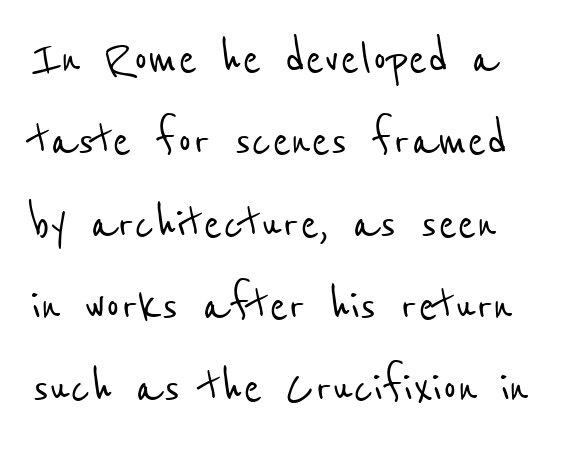
Q: Is the typeface a serif or a sans-serif typeface? A: Sans-serif.
Q: Is the text underlined? A: No.
Q: Is the spacing between letters normal or unusually wide? A: Normal.
Q: Is the spacing between lines tight, normal or loose? A: Normal.
Q: Width (condensed, normal, or wide)? A: Condensed.
Q: Stroke contrast? A: Low.
Q: x-height? A: Medium.
Q: Monospaced? A: No.
